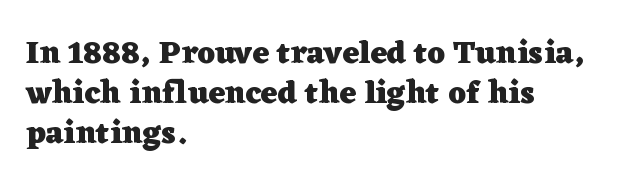
The image shows 32 px heavy, wide serif type, upright; set left-aligned, normal line spacing (1.25x), normal letter spacing, not underlined; low stroke contrast and a medium x-height.
